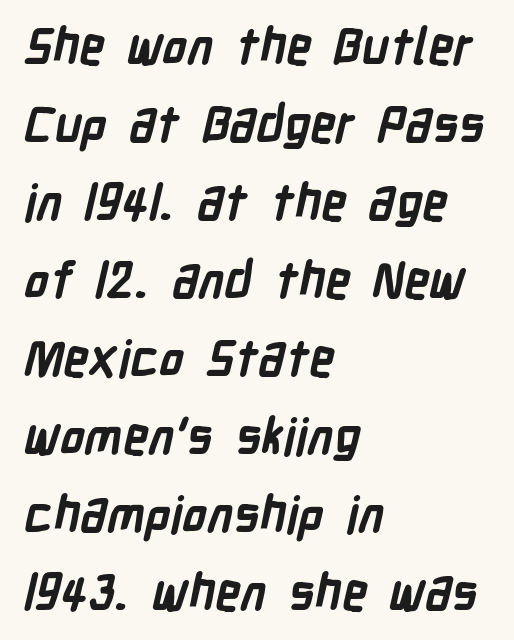
{"serif": "no", "bold": "yes", "weight": "semibold", "width": "condensed", "stroke_contrast": "low", "x_height": "medium", "monospaced": "no", "underline": "no", "align": "left", "line_spacing": "normal", "line_spacing_ratio": 1.56, "letter_spacing": "normal", "letter_spacing_em": 0.0, "glyph_px": 50}
